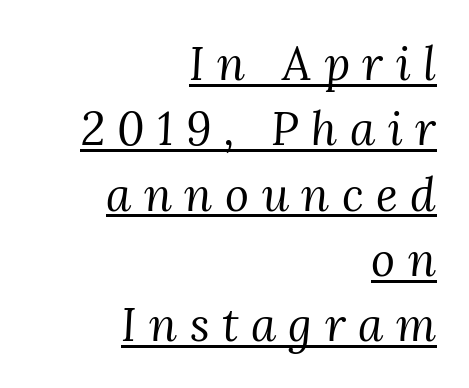
Where is the straight margin? On the right. Summary of weight: not heavy and not bold. This sample uses a serif face. Think of a printed novel: that variable character pitch is what you see here. The rendering applies a slant to the glyphs. Normally led — the rows are evenly, conventionally spaced.
